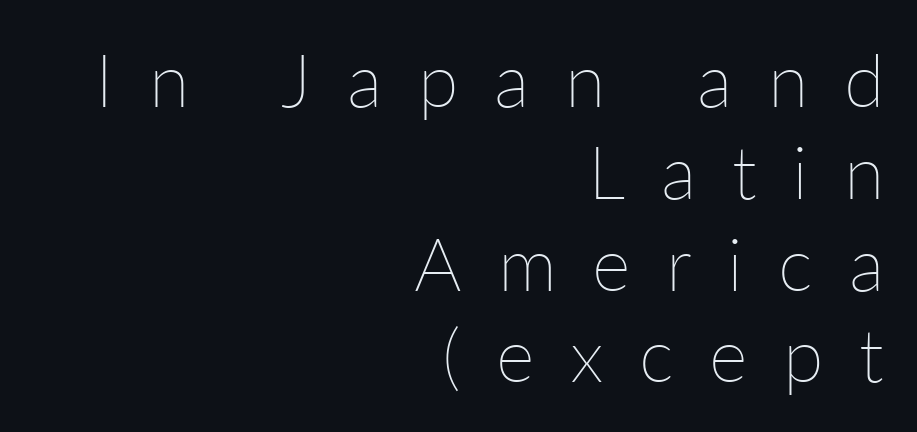
Q: Is the text bold? A: No.
Q: Is the text italic (slanted)? A: No, it is upright.
Q: Is the text underlined? A: No.
Q: How is the paragraph aligned? A: Right-aligned.
Q: Is the spacing between letters normal or unusually wide? A: Unusually wide.
Q: Width (condensed, normal, or wide)? A: Normal.
Q: Stroke contrast? A: Low.
Q: x-height? A: Medium.
Q: Monospaced? A: No.
